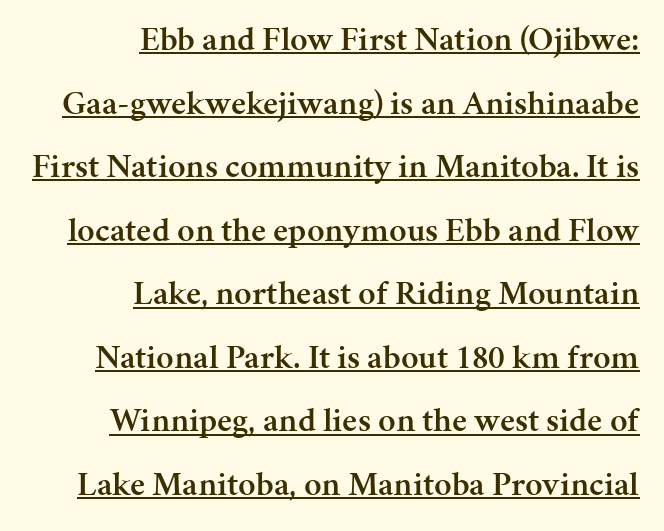
Q: Is the text bold? A: Semi-bold.
Q: Is the text italic (slanted)? A: No, it is upright.
Q: Is the typeface a serif or a sans-serif typeface? A: Serif.
Q: Is the text underlined? A: Yes.
Q: How is the paragraph aligned? A: Right-aligned.
Q: Is the spacing between letters normal or unusually wide? A: Normal.
Q: Width (condensed, normal, or wide)? A: Normal.
Q: Stroke contrast? A: Medium.
Q: x-height? A: Medium.
Q: Monospaced? A: No.
